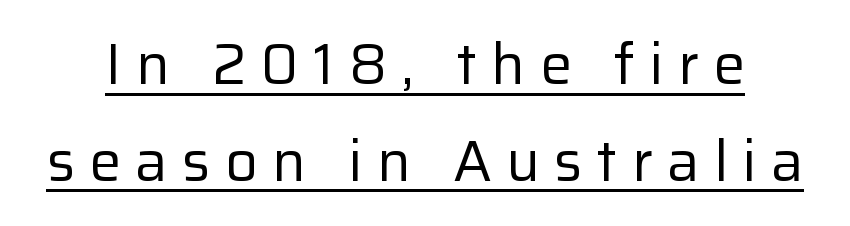
The image shows 57 px regular-weight sans-serif type, upright; set normal line spacing (1.7x), unusually wide letter spacing (+0.25 em), underlined; low stroke contrast and a medium x-height.
